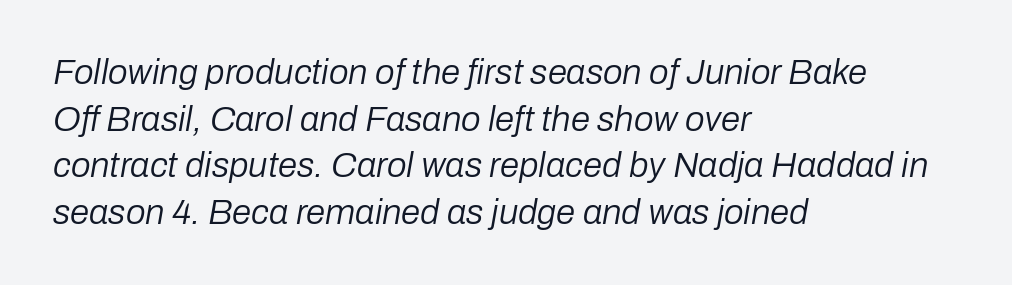
{"italic": "yes", "lean": "right", "slant_degrees": 10, "bold": "no", "weight": "regular", "width": "normal", "stroke_contrast": "low", "x_height": "medium", "monospaced": "no", "underline": "no", "align": "left", "line_spacing": "normal", "line_spacing_ratio": 1.33, "letter_spacing": "normal", "letter_spacing_em": 0.0, "glyph_px": 35}
